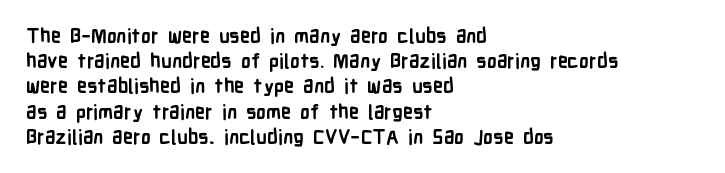
Q: Is the text bold? A: Yes.
Q: Is the text italic (slanted)? A: No, it is upright.
Q: Is the text underlined? A: No.
Q: How is the paragraph aligned? A: Left-aligned.
Q: Is the spacing between letters normal or unusually wide? A: Normal.
Q: Is the spacing between lines tight, normal or loose? A: Normal.
